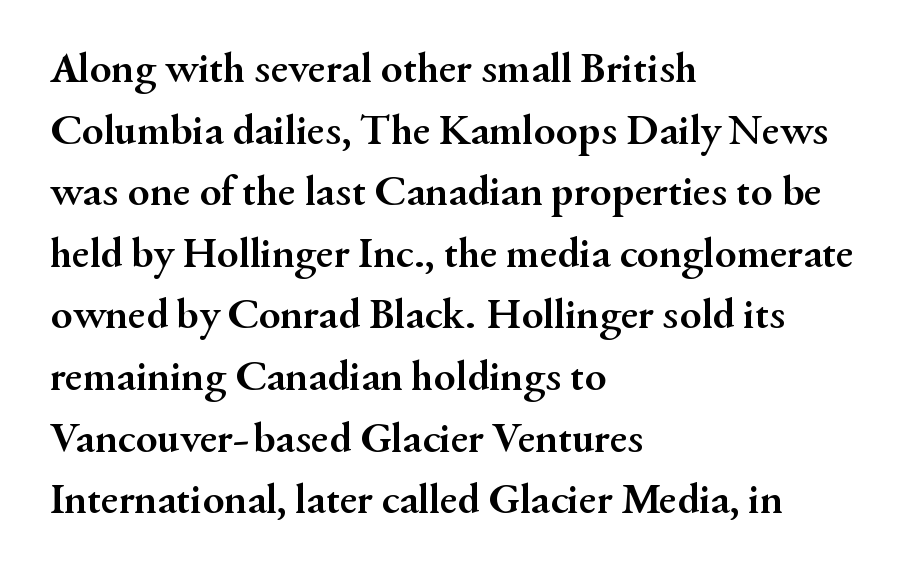
Is this a fixed-width face? No — the glyphs have proportional, varying widths. Each word holds together tightly as a unit, with standard inter-letter gaps. This rendering features lettering with no underline. Font category for this specimen: serif. Rendered with straight, roman letterforms.
